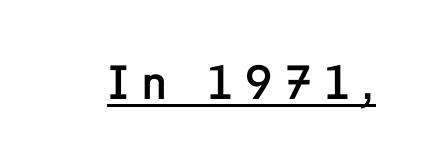
Weight check: semibold — heavier than regular, not quite bold. The gaps between neighbouring characters are conspicuously large. Does the lettering tilt? It doesn't — this is upright. The letters advance in unequal steps, a hallmark of proportional type. The face used here is a sans, in the tradition of grotesques and geometrics. Does a line run under the words? Yes, clearly.
